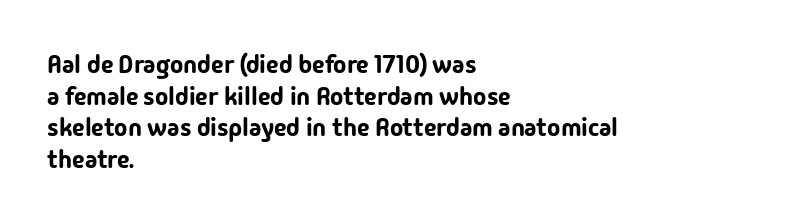
Q: Is the text italic (slanted)? A: No, it is upright.
Q: Is the text underlined? A: No.
Q: How is the paragraph aligned? A: Left-aligned.
Q: Is the spacing between letters normal or unusually wide? A: Normal.
Q: Is the spacing between lines tight, normal or loose? A: Normal.
